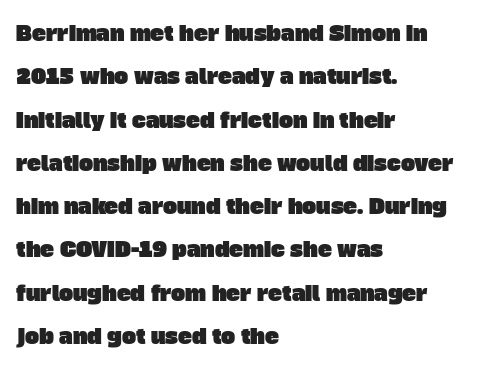
{"underline": "no", "align": "left", "line_spacing": "loose", "line_spacing_ratio": 2.06, "letter_spacing": "normal", "letter_spacing_em": 0.0, "glyph_px": 21}
